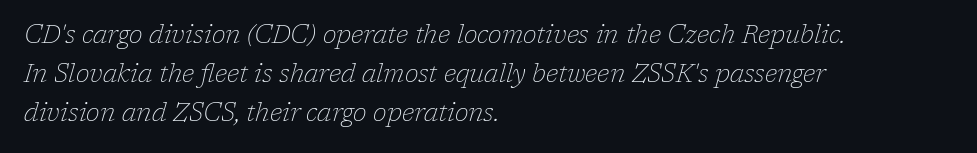
Summary of vertical rhythm: regular, with standard interline spacing. Vertical stems look standard width or narrower in stroke. A typesetter would mark this as italic. The horizontal fit of the characters is conventional and even.
